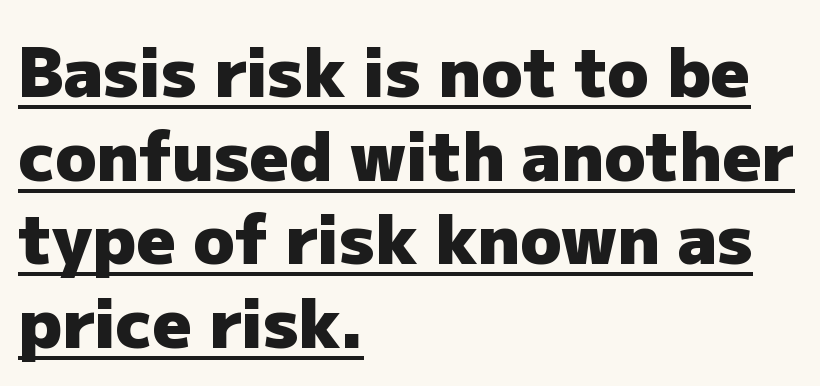
The image shows 68 px heavy sans-serif type, upright; set left-aligned, line spacing 1.23x, normal letter spacing, underlined; low stroke contrast and a medium x-height.
